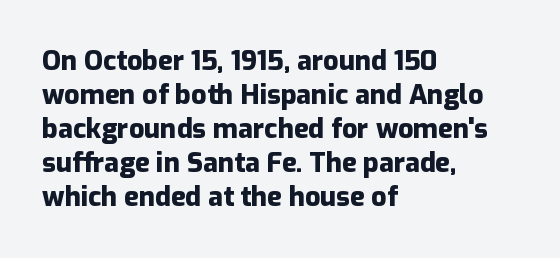
{"italic": "no", "bold": "yes", "underline": "no", "align": "left", "line_spacing": "normal", "line_spacing_ratio": 1.26, "letter_spacing": "normal", "letter_spacing_em": 0.0, "glyph_px": 27}
